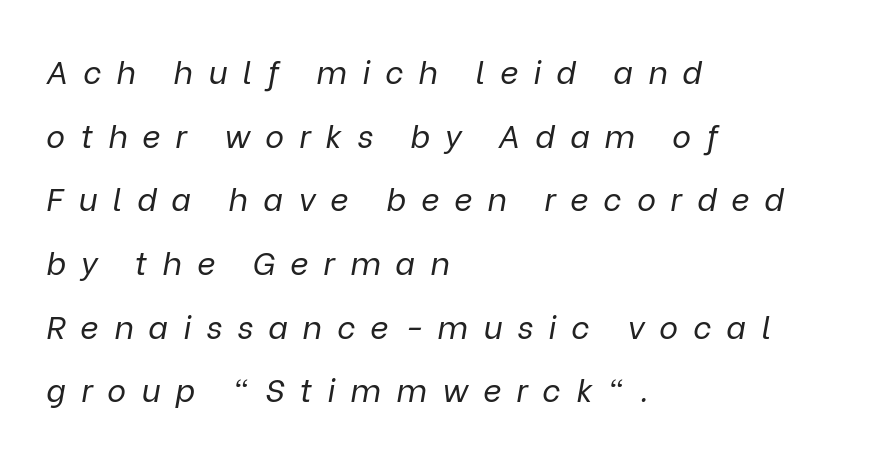
Compared with ordinary roman type, these characters are visibly tilted. The lines in this sample share a left origin and differ only in where they stop. Letter spacing: wide. Here the designer chose a conventional face with non-uniform glyph widths. The gap between lines stays unmarked.
